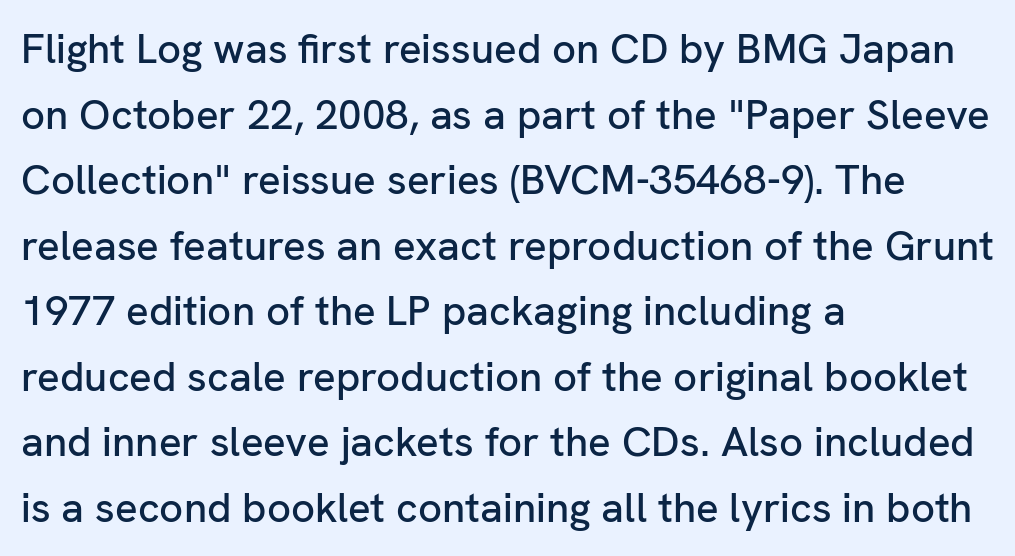
Q: Is the text italic (slanted)? A: No, it is upright.
Q: Is the typeface a serif or a sans-serif typeface? A: Sans-serif.
Q: Is the text underlined? A: No.
Q: How is the paragraph aligned? A: Left-aligned.
Q: Is the spacing between letters normal or unusually wide? A: Normal.
Q: Is the spacing between lines tight, normal or loose? A: Normal.
Q: Width (condensed, normal, or wide)? A: Normal.
Q: Stroke contrast? A: Low.
Q: x-height? A: Medium.
Q: Monospaced? A: No.
